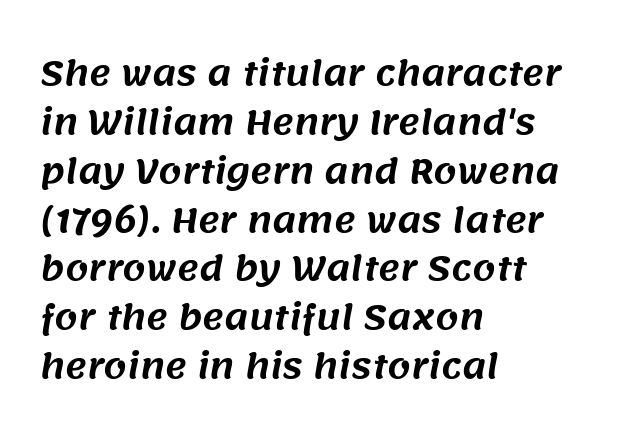
{"serif": "no", "width": "normal", "stroke_contrast": "medium", "x_height": "large", "monospaced": "no", "underline": "no", "align": "left", "line_spacing": "normal", "line_spacing_ratio": 1.48, "letter_spacing": "normal", "letter_spacing_em": 0.0, "glyph_px": 33}
